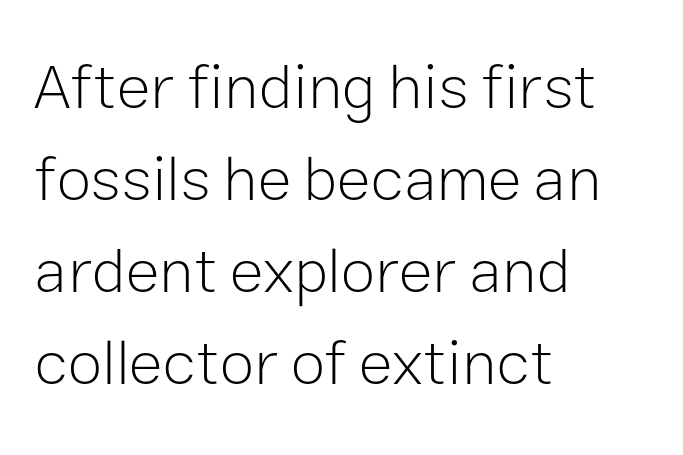
{"serif": "no", "italic": "no", "bold": "no", "weight": "light", "width": "normal", "stroke_contrast": "low", "x_height": "medium", "monospaced": "no", "underline": "no", "align": "left", "line_spacing": "normal", "line_spacing_ratio": 1.46, "letter_spacing": "normal", "letter_spacing_em": 0.0, "glyph_px": 63}
